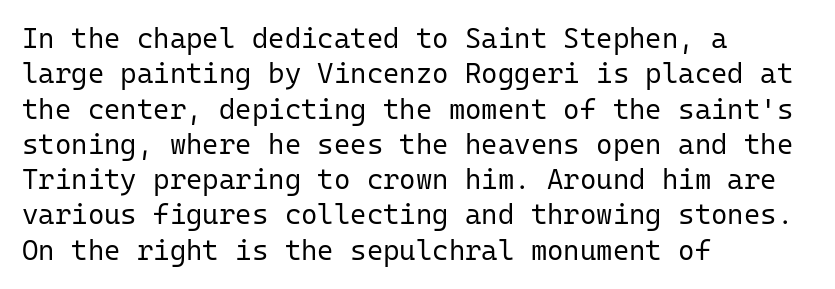
Nobody touched the tracking dial on this one. Alignment: flush left. The strokes are not fattened; the text isn't bold. The strip under each line holds only bare page. No italicization has been applied; the sample stays upright. Nothing sits at the stroke ends, so this counts as sans-serif.
